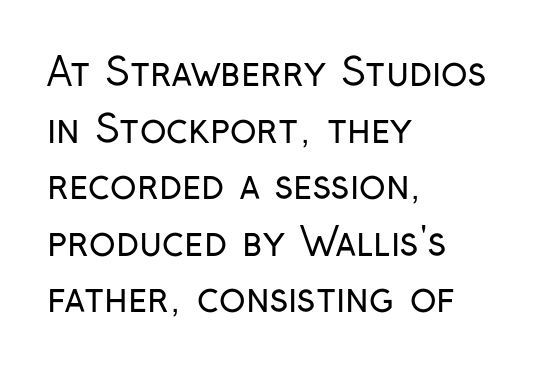
The image shows 39 px regular-weight, condensed sans-serif type, upright; set left-aligned, normal line spacing (1.45x), normal letter spacing, not underlined; low stroke contrast and a medium x-height.
